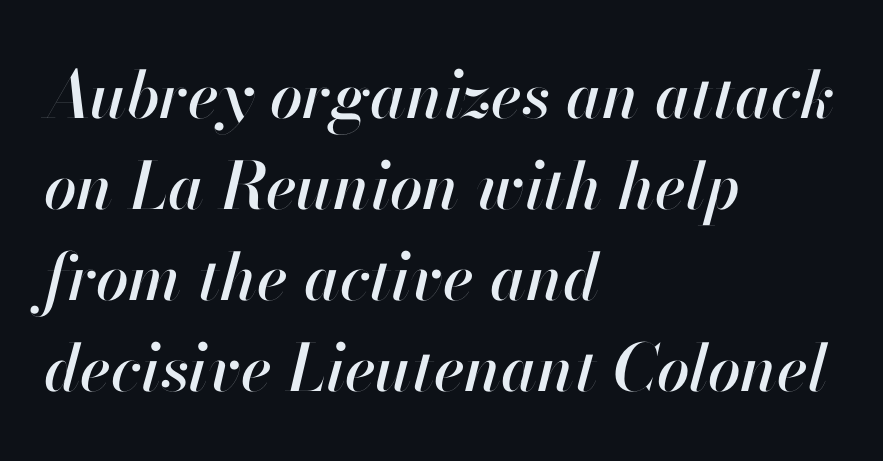
The image shows 65 px text type, italic (leaning right); set left-aligned, normal line spacing (1.4x), normal letter spacing, not underlined; high stroke contrast and a small x-height.
